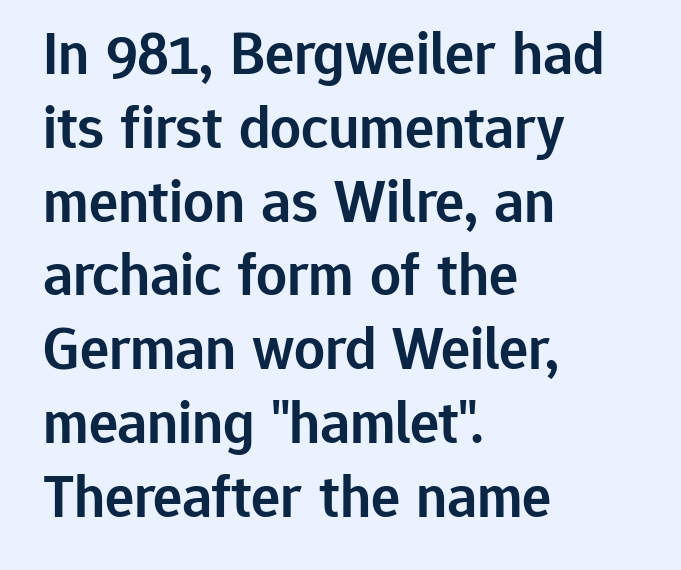
The image shows 61 px semibold sans-serif type, upright; set left-aligned, line spacing 1.21x, normal letter spacing, not underlined; low stroke contrast and a medium x-height.
